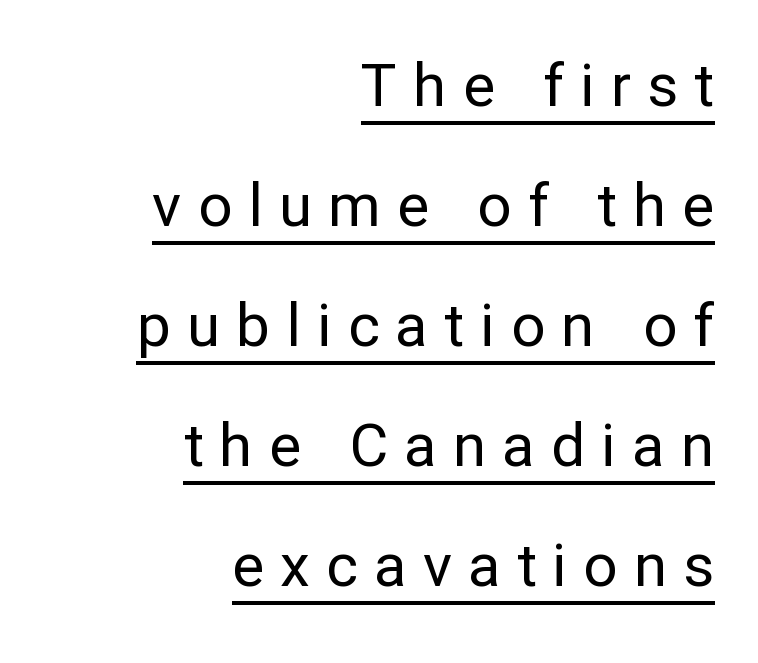
The image shows 60 px regular-weight sans-serif type, upright; set right-aligned, loose line spacing (2.0x), unusually wide letter spacing (+0.27 em), underlined; low stroke contrast and a medium x-height.
